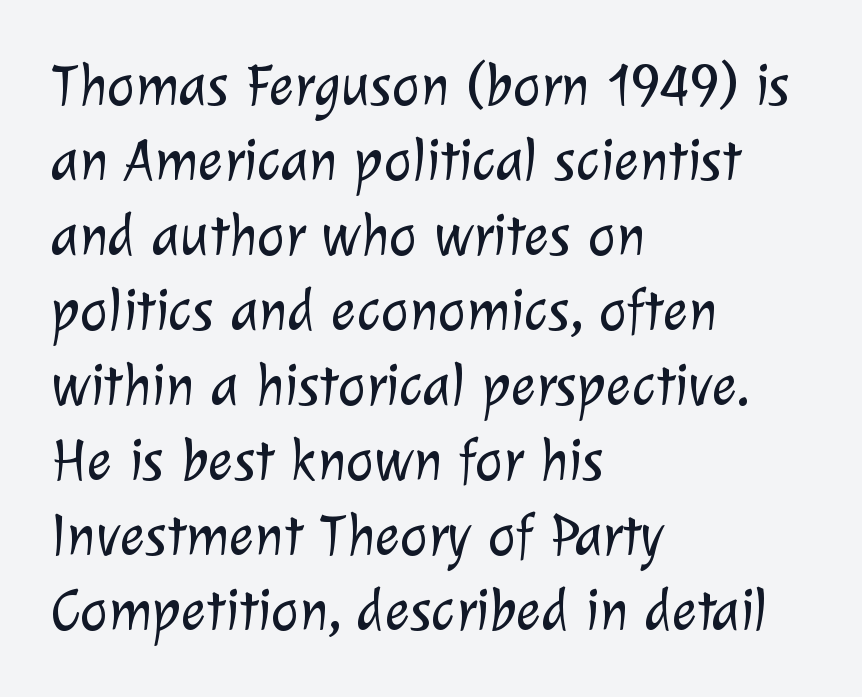
Q: Is the text bold? A: No.
Q: Is the typeface a serif or a sans-serif typeface? A: Sans-serif.
Q: Is the text underlined? A: No.
Q: How is the paragraph aligned? A: Left-aligned.
Q: Is the spacing between letters normal or unusually wide? A: Normal.
Q: Is the spacing between lines tight, normal or loose? A: Normal.
Q: Width (condensed, normal, or wide)? A: Normal.
Q: Stroke contrast? A: Low.
Q: x-height? A: Medium.
Q: Monospaced? A: No.
